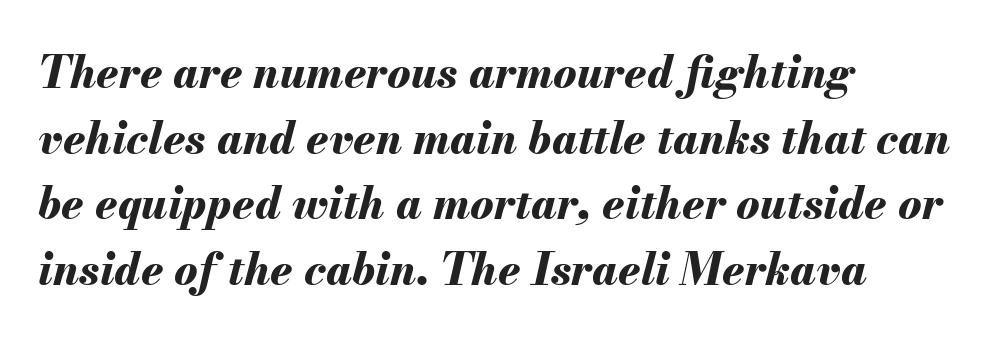
Q: Is the text bold? A: Yes.
Q: Is the text italic (slanted)? A: Yes, it leans right by about 13 degrees.
Q: Is the text underlined? A: No.
Q: How is the paragraph aligned? A: Left-aligned.
Q: Is the spacing between letters normal or unusually wide? A: Normal.
Q: Is the spacing between lines tight, normal or loose? A: Normal.
Q: Width (condensed, normal, or wide)? A: Normal.
Q: Stroke contrast? A: Medium.
Q: x-height? A: Small.
Q: Monospaced? A: No.
